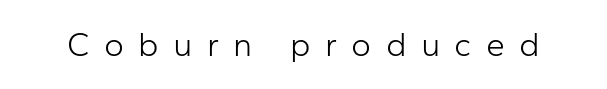
{"serif": "no", "italic": "no", "bold": "no", "weight": "light", "width": "normal", "stroke_contrast": "low", "x_height": "medium", "monospaced": "no", "underline": "no", "letter_spacing": "wide", "letter_spacing_em": 0.42, "glyph_px": 34}
